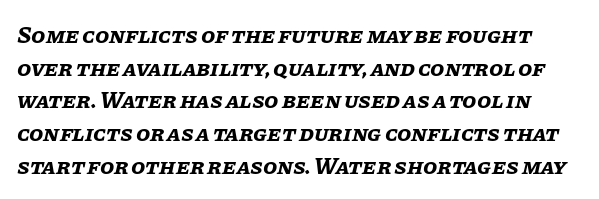
The image shows 23 px bold type, italic (leaning right); set normal line spacing (1.42x), normal letter spacing, not underlined.
